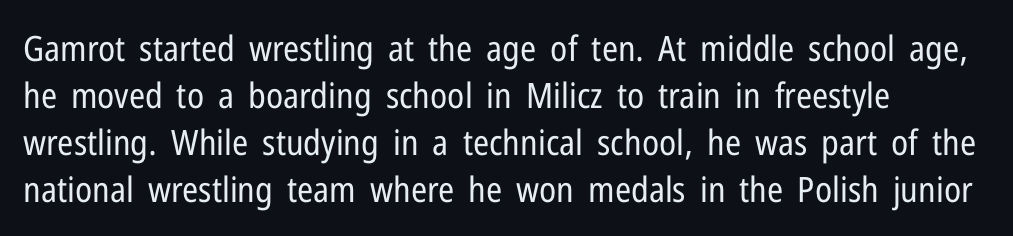
Q: Is the text bold? A: No.
Q: Is the text italic (slanted)? A: No, it is upright.
Q: Is the typeface a serif or a sans-serif typeface? A: Sans-serif.
Q: Is the text underlined? A: No.
Q: How is the paragraph aligned? A: Left-aligned.
Q: Is the spacing between letters normal or unusually wide? A: Normal.
Q: Is the spacing between lines tight, normal or loose? A: Normal.
Q: Width (condensed, normal, or wide)? A: Condensed.
Q: Stroke contrast? A: Low.
Q: x-height? A: Medium.
Q: Monospaced? A: No.
